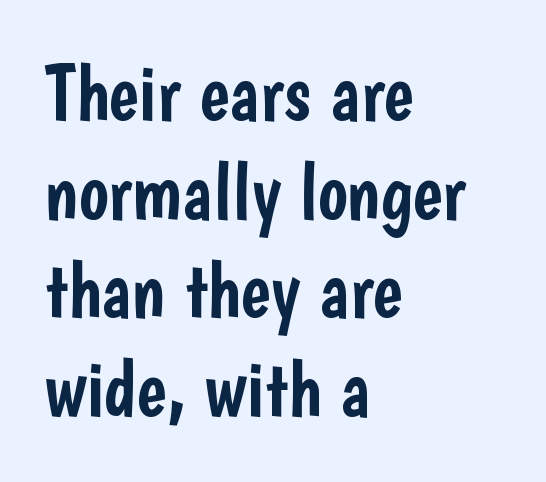
Q: Is the text italic (slanted)? A: No, it is upright.
Q: Is the typeface a serif or a sans-serif typeface? A: Sans-serif.
Q: Is the text underlined? A: No.
Q: How is the paragraph aligned? A: Left-aligned.
Q: Is the spacing between letters normal or unusually wide? A: Normal.
Q: Is the spacing between lines tight, normal or loose? A: Normal.
Q: Width (condensed, normal, or wide)? A: Condensed.
Q: Stroke contrast? A: Low.
Q: x-height? A: Medium.
Q: Monospaced? A: No.
